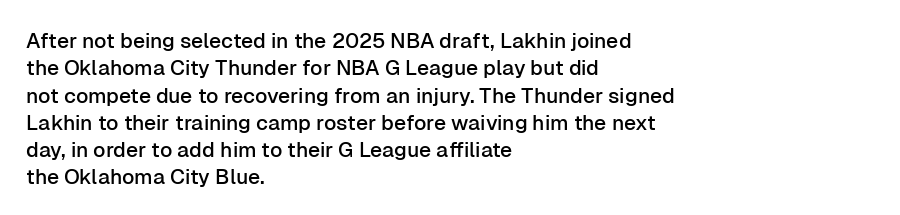
{"italic": "no", "underline": "no", "align": "left", "line_spacing": "normal", "line_spacing_ratio": 1.3, "letter_spacing": "normal", "letter_spacing_em": 0.0, "glyph_px": 21}
